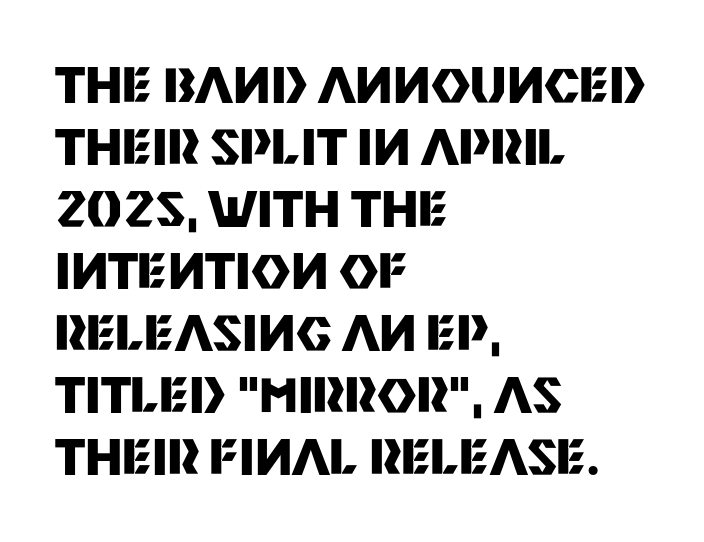
{"serif": "no", "italic": "no", "bold": "yes", "weight": "heavy", "width": "normal", "stroke_contrast": "medium", "x_height": "large", "monospaced": "no", "underline": "no", "align": "left", "line_spacing": "normal", "line_spacing_ratio": 1.29, "letter_spacing": "normal", "letter_spacing_em": 0.0, "glyph_px": 48}
